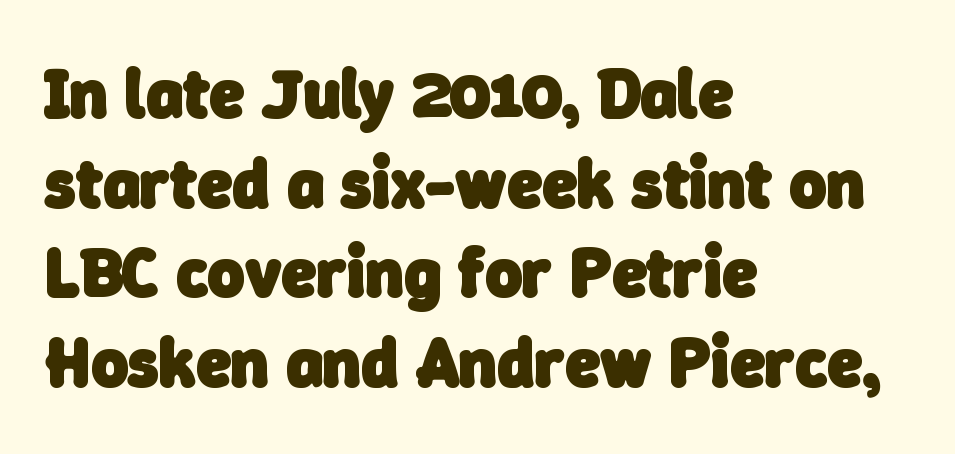
The image shows 70 px heavy sans-serif type; set left-aligned, normal line spacing (1.28x), normal letter spacing, not underlined; low stroke contrast and a medium x-height.
